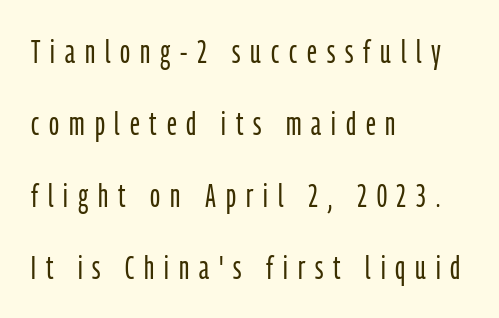
{"serif": "no", "italic": "no", "bold": "no", "weight": "light", "width": "condensed", "stroke_contrast": "low", "x_height": "medium", "monospaced": "no", "underline": "no", "align": "left", "line_spacing": "loose", "line_spacing_ratio": 2.18, "letter_spacing": "wide", "letter_spacing_em": 0.3, "glyph_px": 33}
